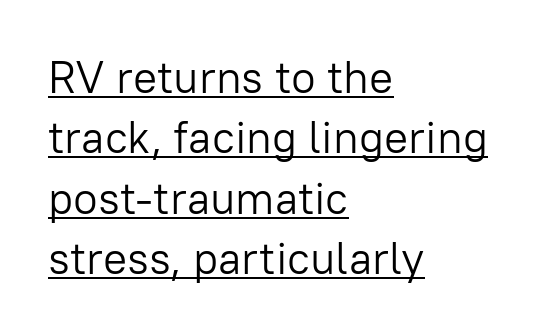
The image shows 45 px light sans-serif type, upright; set left-aligned, normal line spacing (1.34x), normal letter spacing, underlined; low stroke contrast and a medium x-height.
